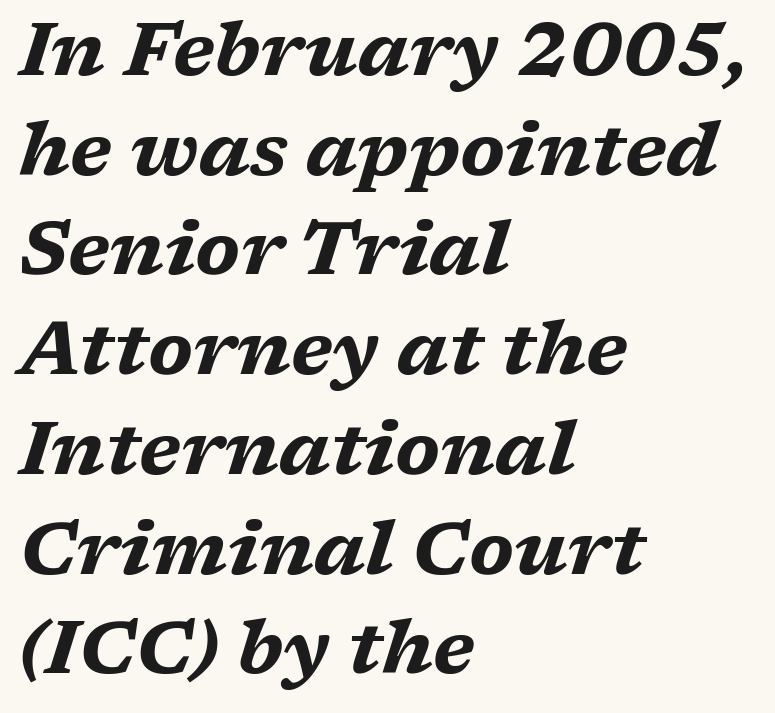
{"italic": "yes", "lean": "right", "slant_degrees": 17, "bold": "yes", "weight": "bold", "width": "wide", "stroke_contrast": "medium", "x_height": "medium", "monospaced": "no", "underline": "no", "align": "left", "line_spacing": "normal", "line_spacing_ratio": 1.33, "letter_spacing": "normal", "letter_spacing_em": 0.0, "glyph_px": 75}
